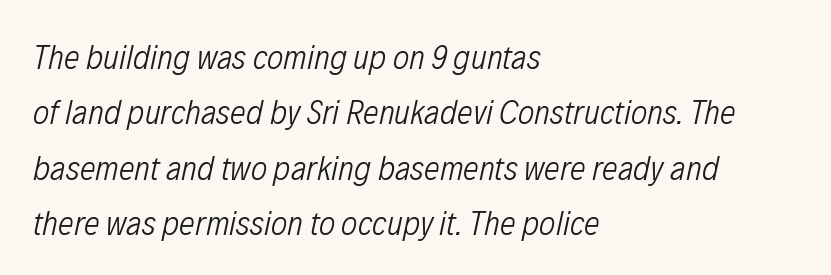
The strip under each line holds only bare page. Stems and bowls with no extra thickness — not bold. Observe the lean: these are italic letterforms. Layout note: lines flush left. If you measured baseline to baseline, you'd find a middling distance. This sample has the flowing, uneven cadence of proportional lettering.
